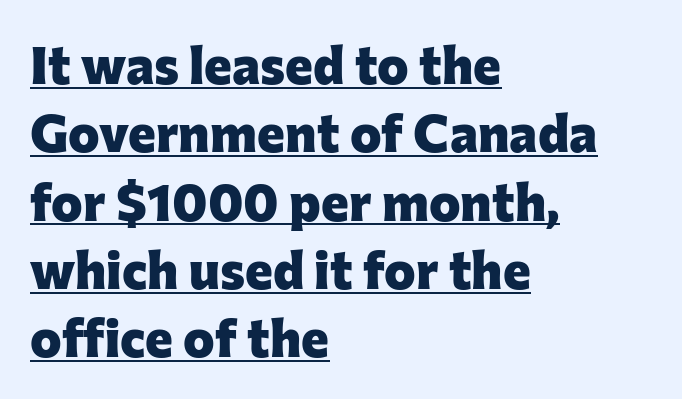
Q: Is the text bold? A: Yes.
Q: Is the text italic (slanted)? A: No, it is upright.
Q: Is the typeface a serif or a sans-serif typeface? A: Sans-serif.
Q: Is the text underlined? A: Yes.
Q: How is the paragraph aligned? A: Left-aligned.
Q: Is the spacing between letters normal or unusually wide? A: Normal.
Q: Is the spacing between lines tight, normal or loose? A: Normal.
Q: Width (condensed, normal, or wide)? A: Normal.
Q: Stroke contrast? A: Low.
Q: x-height? A: Medium.
Q: Monospaced? A: No.
